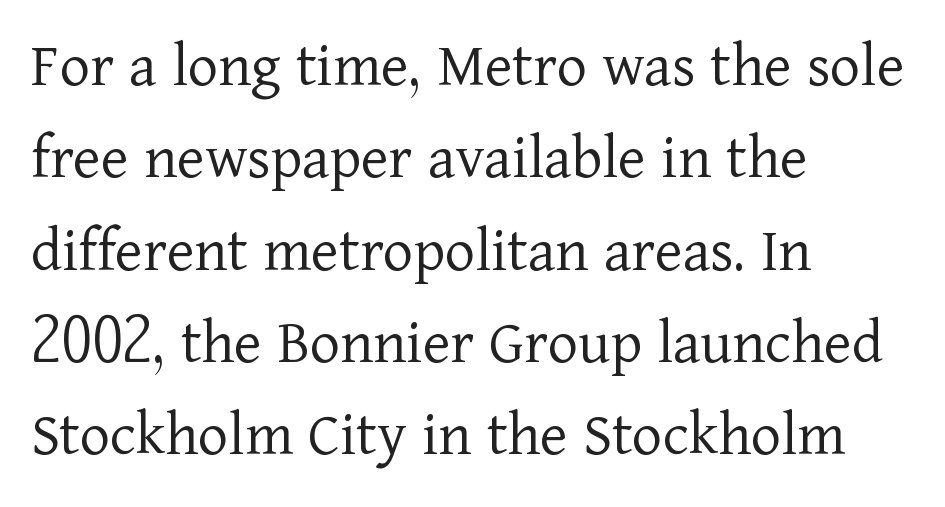
The typography opts for an upright posture over an oblique one. Varying glyph widths throughout — classic text-font behaviour. This reads as an unemphasized weight, regular at the heaviest. Quick note: interline space is typical.
